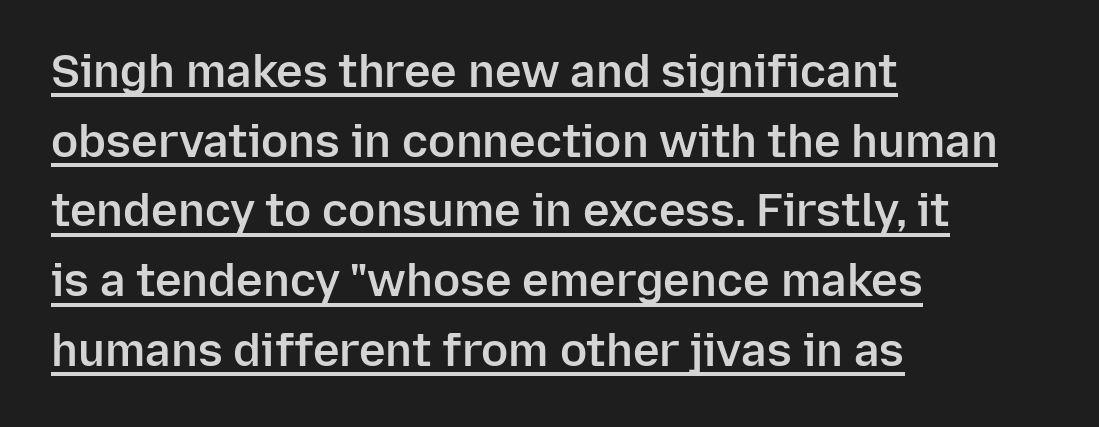
{"serif": "no", "italic": "no", "bold": "semi", "weight": "semibold", "width": "normal", "stroke_contrast": "low", "x_height": "medium", "monospaced": "no", "underline": "yes", "align": "left", "line_spacing": "normal", "line_spacing_ratio": 1.55, "letter_spacing": "normal", "letter_spacing_em": 0.0, "glyph_px": 45}
